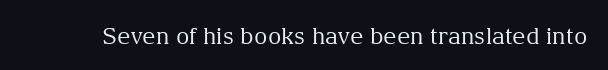
Q: Is the text bold? A: No.
Q: Is the text italic (slanted)? A: No, it is upright.
Q: Is the text underlined? A: No.
Q: Is the spacing between letters normal or unusually wide? A: Normal.
